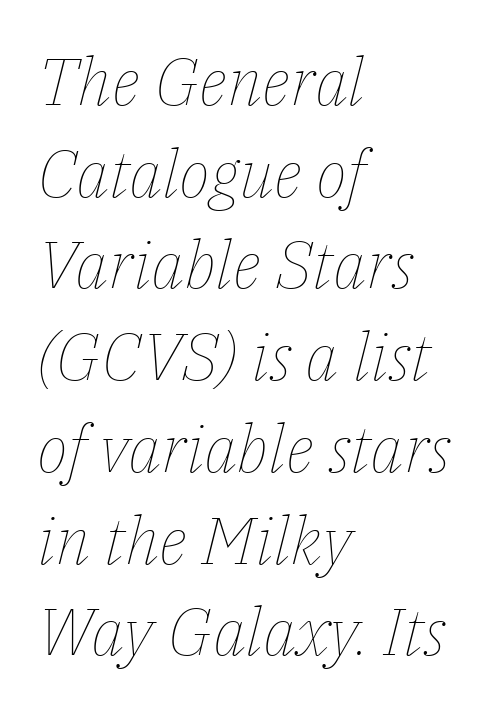
These lines were composed using italics. Varying glyph widths throughout — classic text-font behaviour. The zone under the glyphs is completely vacant. The strokes are not fattened; the text isn't bold. This rendering uses left alignment, leaving the right contour irregular.
